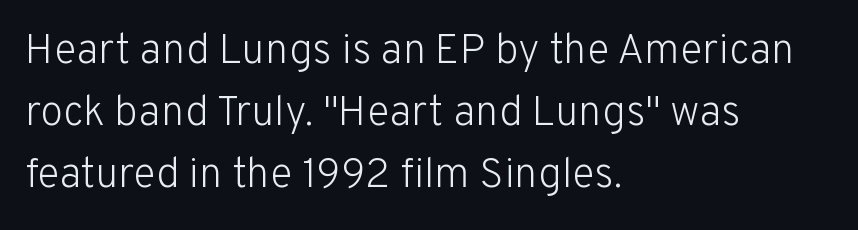
Is this a sans? Yes — the strokes have no serifs. Rendered with straight, roman letterforms. The face looks like a standard text weight, possibly lighter. Short and long lines alike share a common starting point at left. What's the leading like? Ordinary, nothing unusual. The passage shown is typed in a proportional face where columns would drift.
